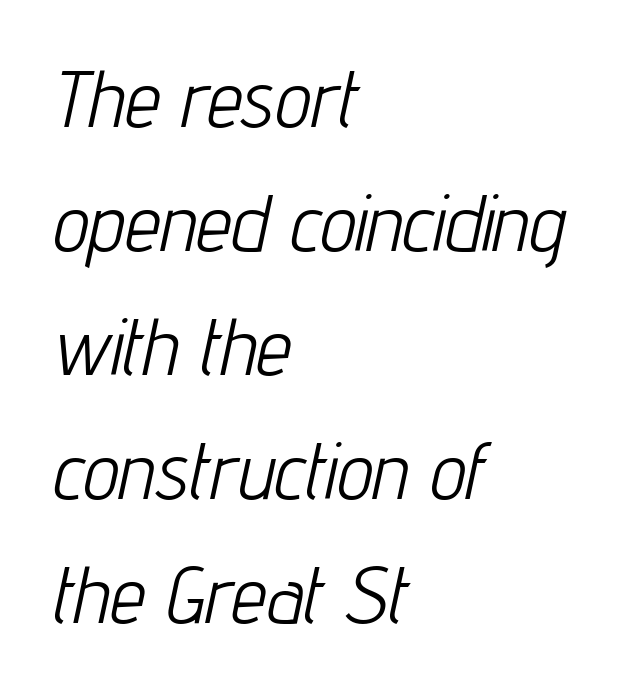
Q: Is the text bold? A: No.
Q: Is the text italic (slanted)? A: Yes, it leans right by about 12 degrees.
Q: Is the text underlined? A: No.
Q: How is the paragraph aligned? A: Left-aligned.
Q: Is the spacing between letters normal or unusually wide? A: Normal.
Q: Is the spacing between lines tight, normal or loose? A: Normal.
Q: Width (condensed, normal, or wide)? A: Condensed.
Q: Stroke contrast? A: Low.
Q: x-height? A: Medium.
Q: Monospaced? A: No.
